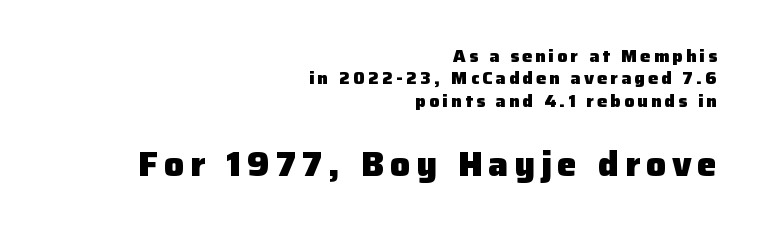
Strong, thick strokes mark this as bold type. Do the characters align in a grid? No, the font is proportional. Horizontal bands of white between lines are of average thickness. The more generous point size was reserved for the lower chunk.
